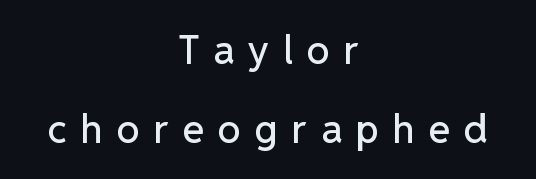
One glance says open: line gaps are wider than usual. The face used here is a sans, in the tradition of grotesques and geometrics. In terms of posture, this sample is upright. Is the block centered? Yes — each line is placed symmetrically about the middle. Between one letter and the next there's a generous, obvious gap. The rendering uses natural spacing where letterforms have individual widths.
